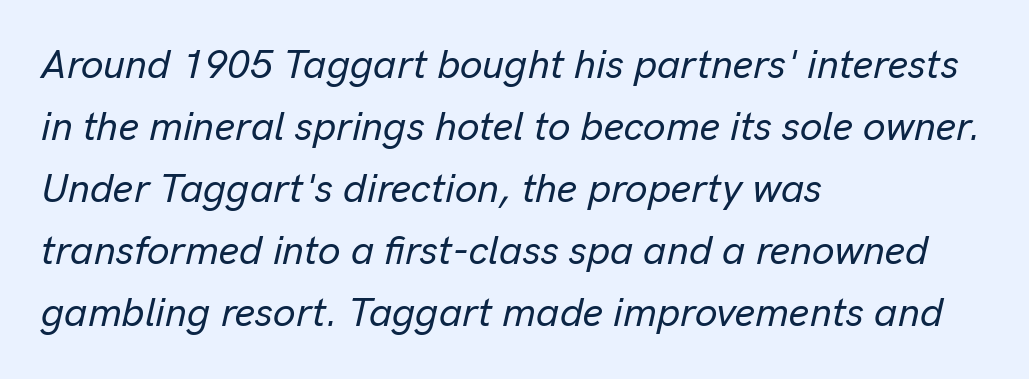
Q: Is the text italic (slanted)? A: Yes, it leans right by about 13 degrees.
Q: Is the text underlined? A: No.
Q: How is the paragraph aligned? A: Left-aligned.
Q: Is the spacing between letters normal or unusually wide? A: Normal.
Q: Is the spacing between lines tight, normal or loose? A: Normal.
Q: Width (condensed, normal, or wide)? A: Normal.
Q: Stroke contrast? A: Low.
Q: x-height? A: Medium.
Q: Monospaced? A: No.
